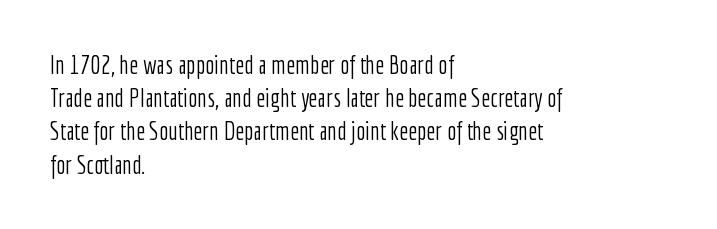
{"italic": "no", "bold": "no", "underline": "no", "align": "left", "line_spacing": "normal", "line_spacing_ratio": 1.33, "letter_spacing": "normal", "letter_spacing_em": 0.0, "glyph_px": 25}
